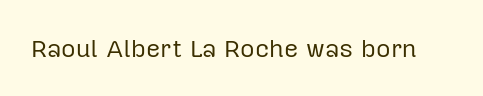
The rendering keeps characters at their native spacing. The font sits on the lighter half of the weight spectrum, regular included. Quick note: underline off. Is there any slant? The stems are plumb.
